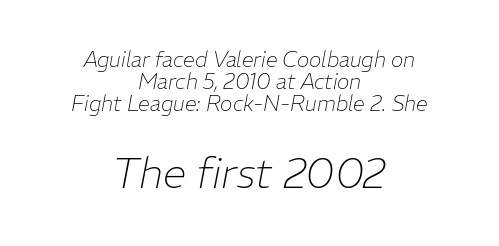
Q: Is the text bold? A: No.
Q: Is the text italic (slanted)? A: Yes, it leans right by about 11 degrees.
Q: Is the text underlined? A: No.
Q: How is the paragraph aligned? A: Centered.
Q: Is the spacing between letters normal or unusually wide? A: Normal.
Q: Is the spacing between lines tight, normal or loose? A: Tight.
Q: Which block of text is set in a larger size, the first (top) or the second (bottom)? A: The second (bottom) one.
Q: Width (condensed, normal, or wide)? A: Normal.
Q: Stroke contrast? A: Low.
Q: x-height? A: Medium.
Q: Monospaced? A: No.
